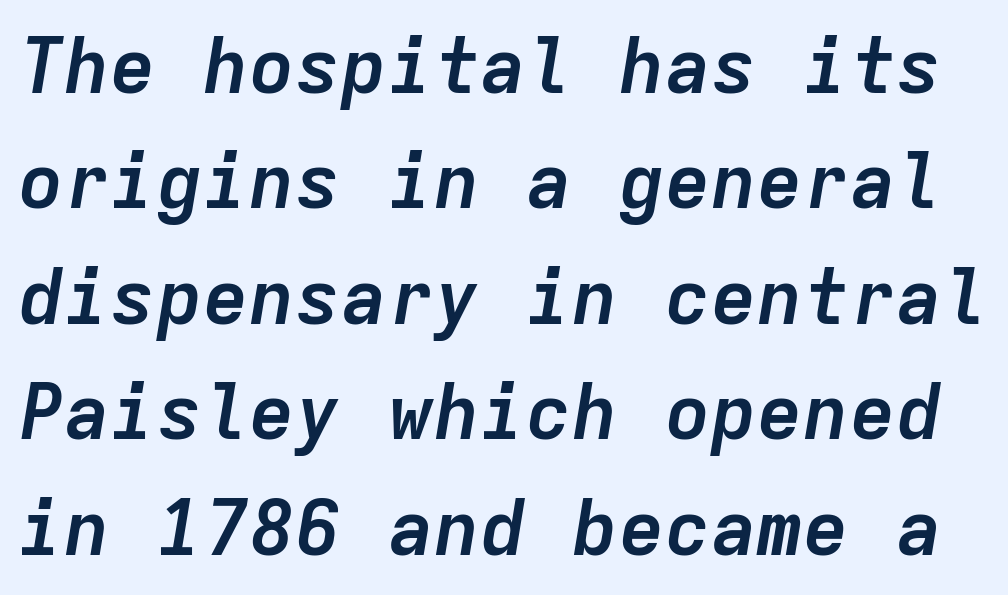
Heavy-handed strokes throughout: this text is bold. Think of a typewriter: that constant character pitch is what you see here. Underline: absent. Does the lettering tilt? It does — this is italic.
